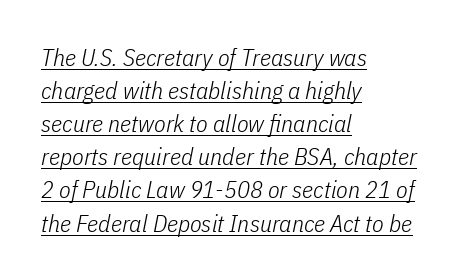
Q: Is the text bold? A: No.
Q: Is the text italic (slanted)? A: Yes, it leans right by about 11 degrees.
Q: Is the text underlined? A: Yes.
Q: How is the paragraph aligned? A: Left-aligned.
Q: Is the spacing between letters normal or unusually wide? A: Normal.
Q: Is the spacing between lines tight, normal or loose? A: Normal.
